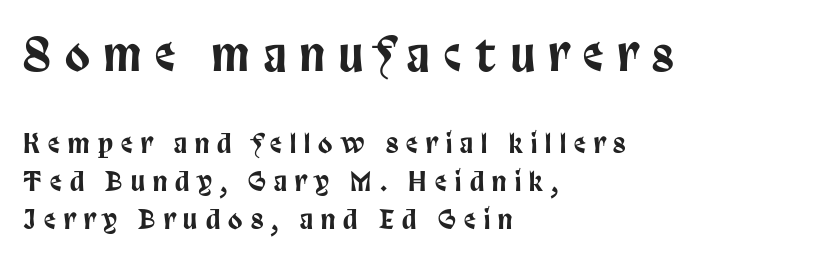
Does the leading feel generous? No, just average. Leftover space on each line is placed entirely after the last word. Larger block? The one above; the one below is distinctly smaller. The space beneath each line is pristine and unruled. Note the varied advance widths — an 'i' is clearly narrower than an 'm'. Classification — sans serif.
